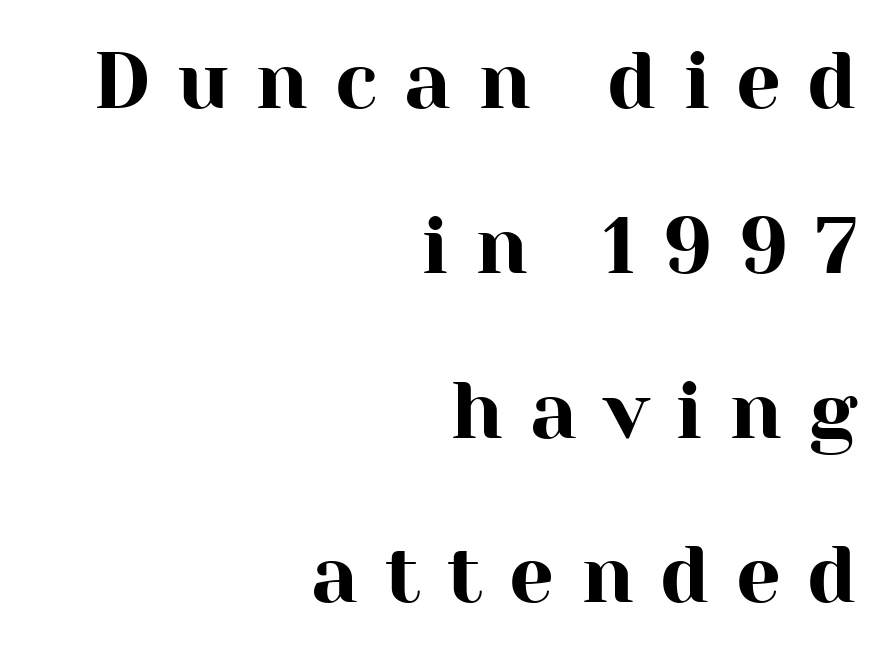
Looks like regular typesetting: each glyph gets only the width it needs. How would I describe the line gaps? Wide and relaxed. Regarding serifs, this sample has them. This is the regular roman posture of the typeface.
